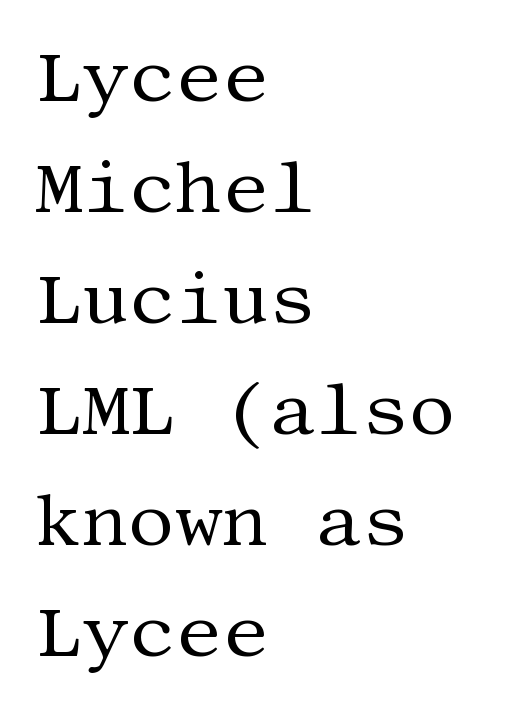
{"serif": "yes", "italic": "no", "bold": "no", "weight": "regular", "width": "normal", "stroke_contrast": "medium", "x_height": "large", "underline": "no", "align": "left", "line_spacing": "normal", "line_spacing_ratio": 1.52, "letter_spacing": "normal", "letter_spacing_em": 0.0, "glyph_px": 73}
